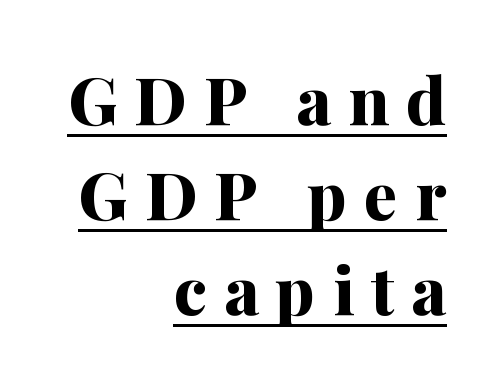
Words appear elongated and porous because spacing is wide. Baseline-to-baseline distance is the conventional proportion of letter height. Heavy-handed strokes throughout: this text is bold. Looks like regular typesetting: each glyph gets only the width it needs. The font family rendered here belongs to the serif group.
